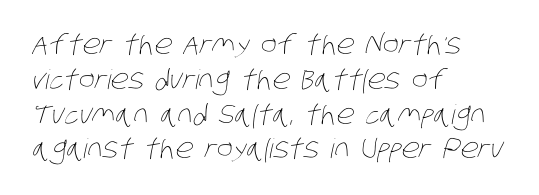
This rendering uses left alignment, leaving the right contour irregular. The cut favours lightness, reaching ordinary text weight at its darkest. Just letters on the line, the space beneath them empty. Inter-character spacing is left at the font's built-in metrics. Normally led — the rows are evenly, conventionally spaced.
